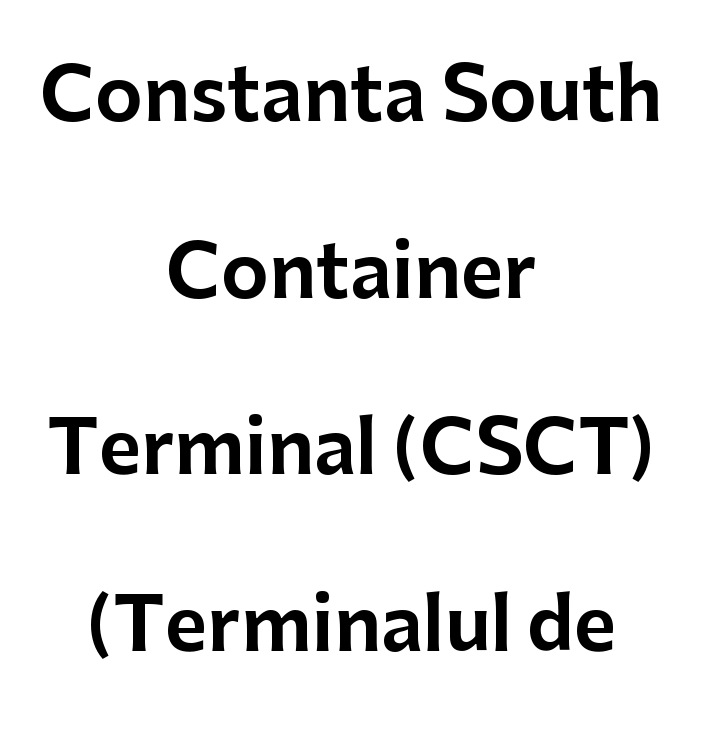
{"serif": "no", "italic": "no", "width": "normal", "stroke_contrast": "low", "x_height": "medium", "monospaced": "no", "underline": "no", "align": "center", "line_spacing": "loose", "line_spacing_ratio": 2.42, "letter_spacing": "normal", "letter_spacing_em": 0.0, "glyph_px": 73}
